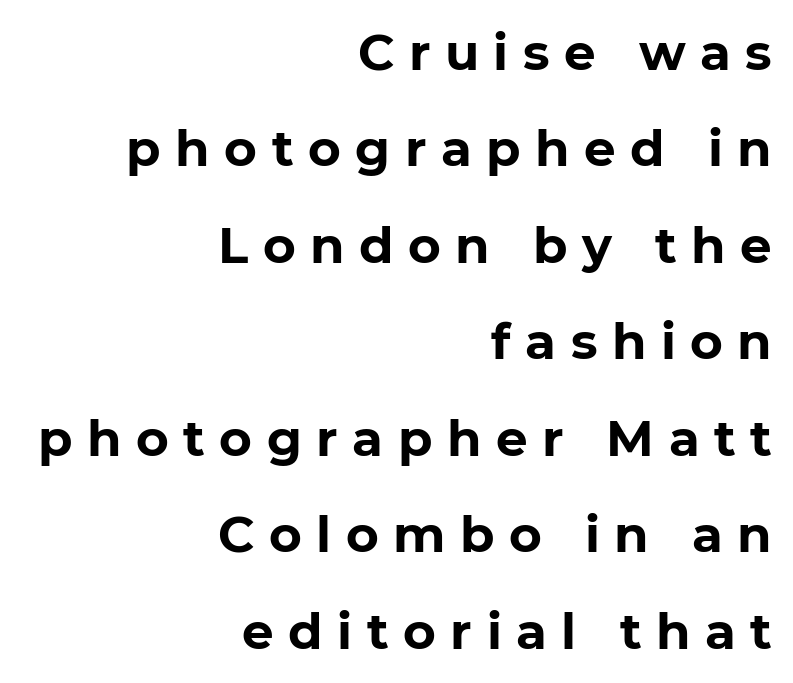
Spacing verdict: proportional, widths tailored to each character. Check under the words: just untouched page. In terms of letterform style, serifs are entirely absent. This sample uses an upright cut, with every glyph sitting square on the baseline. One-word summary of the alignment: right. Whoever set this chose breathing room over compactness in the vertical rhythm.
